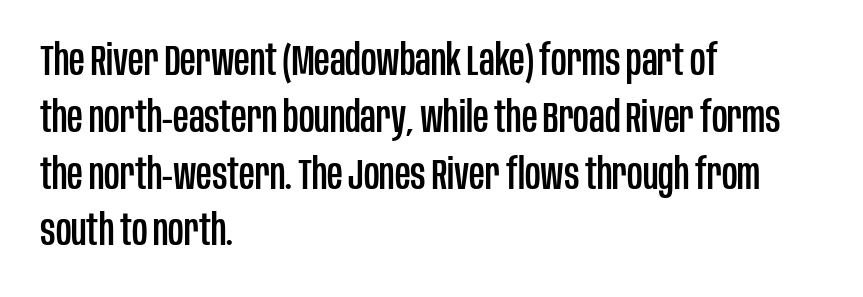
If you measured baseline to baseline, you'd find a middling distance. Characters remain perfectly vertical along every line. The paragraph has a hard left edge and a soft right edge. The specimen omits any rule beneath the text block's lines.
